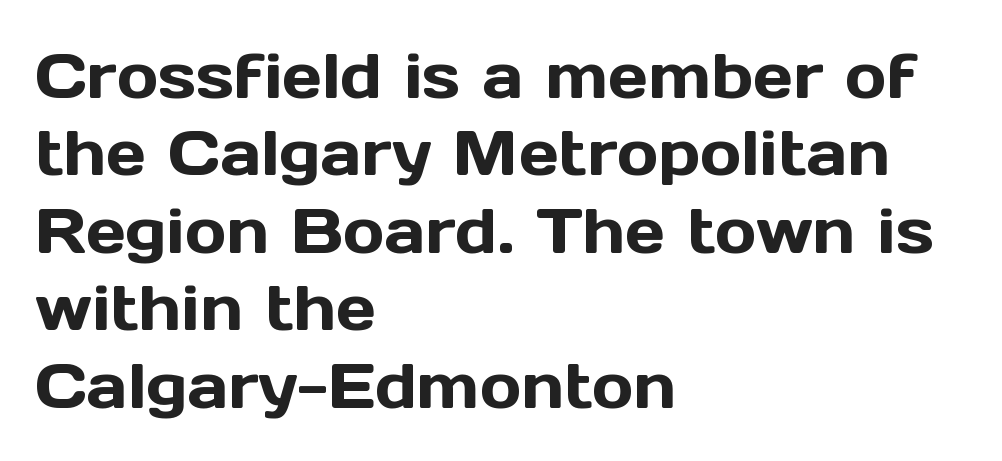
The image shows 63 px sans-serif type, upright; set left-aligned, line spacing 1.23x, normal letter spacing, not underlined; a medium x-height.
